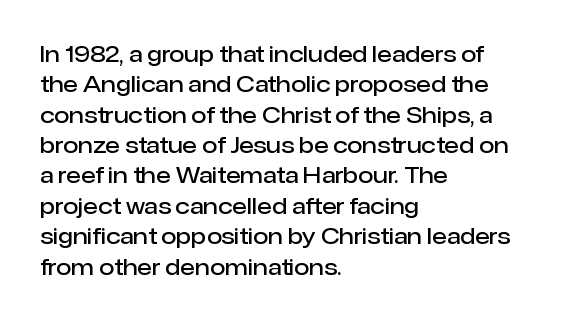
Q: Is the text bold? A: Semi-bold.
Q: Is the text italic (slanted)? A: No, it is upright.
Q: Is the text underlined? A: No.
Q: How is the paragraph aligned? A: Left-aligned.
Q: Is the spacing between letters normal or unusually wide? A: Normal.
Q: Is the spacing between lines tight, normal or loose? A: Normal.
